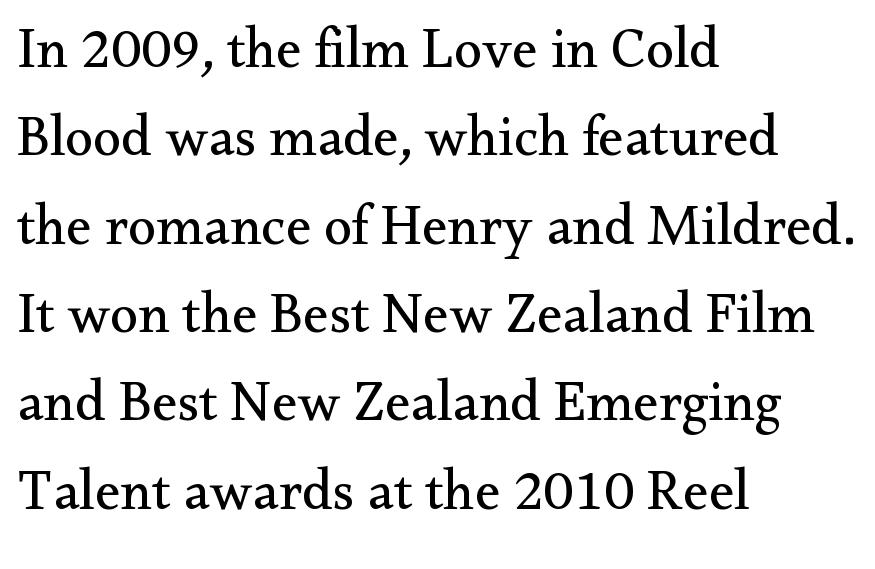
The image shows 57 px regular-weight serif type, upright; set left-aligned, normal line spacing (1.55x), normal letter spacing, not underlined; medium stroke contrast and a small x-height.
